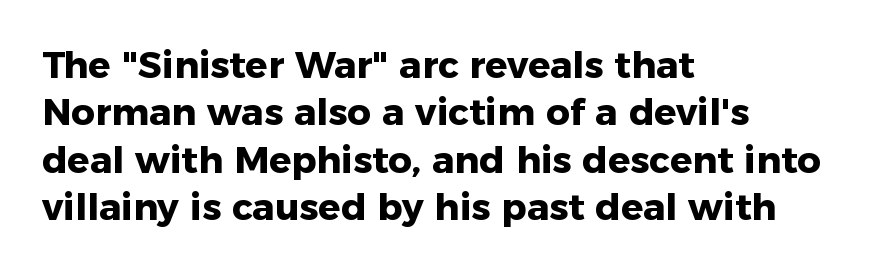
The image shows 37 px heavy sans-serif type, upright; set left-aligned, normal line spacing (1.28x), normal letter spacing, not underlined; low stroke contrast and a medium x-height.
